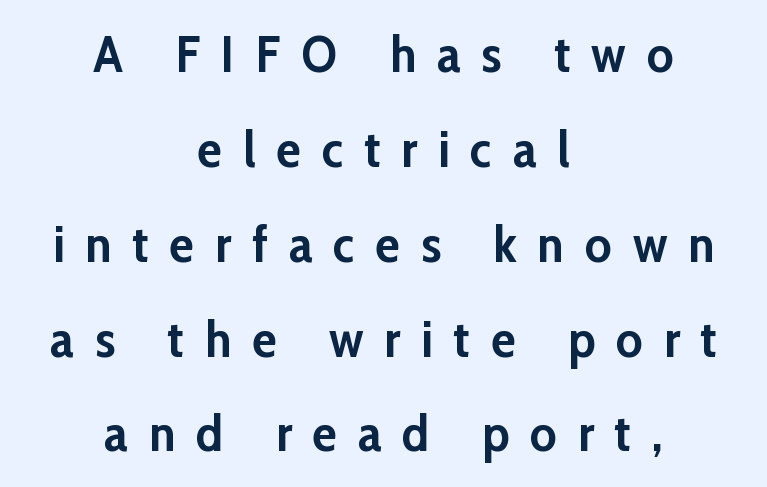
The image shows 51 px semibold sans-serif type, upright; set centered, line spacing 1.86x, unusually wide letter spacing (+0.41 em), not underlined; low stroke contrast and a medium x-height.
